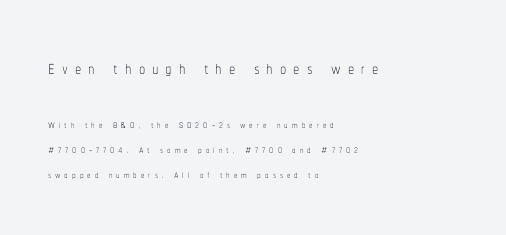
The image shows 25 px text type, upright; set left-aligned, line spacing 1.79x, unusually wide letter spacing (+0.28 em), not underlined; the first (top) block is 1.79x larger.
